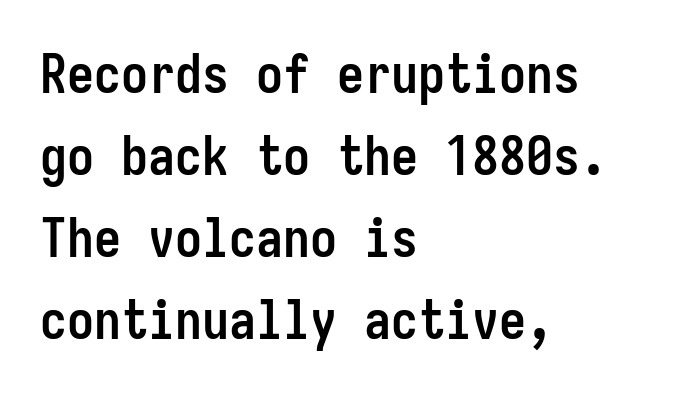
What's the leading like? Ordinary, nothing unusual. How heavy is the stroke? Heavy — this is a bold. Nobody touched the tracking dial on this one. Upright lettering throughout.
